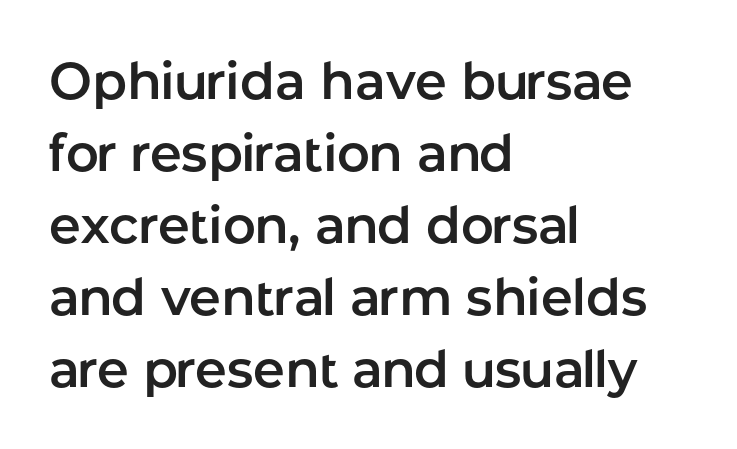
{"serif": "no", "italic": "no", "width": "normal", "stroke_contrast": "low", "x_height": "medium", "monospaced": "no", "underline": "no", "align": "left", "line_spacing": "normal", "line_spacing_ratio": 1.41, "letter_spacing": "normal", "letter_spacing_em": 0.0, "glyph_px": 51}
